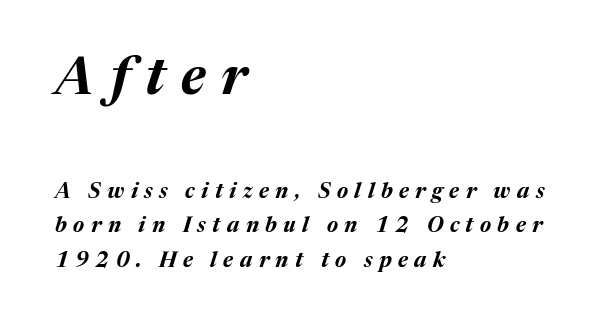
What's the leading like? Ordinary, nothing unusual. Plenty of ink on the page — the face is bold. Style check: oblique. How are the letters spaced? Widely, with obvious added tracking.
